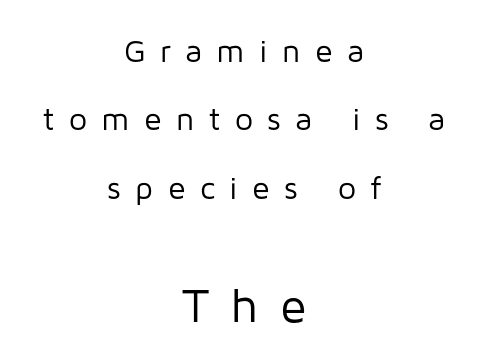
The image shows 48 px regular-weight sans-serif type, upright; set centered, loose line spacing (2.14x), unusually wide letter spacing (+0.45 em), not underlined; the second (bottom) block is 1.5x larger; low stroke contrast and a medium x-height.
